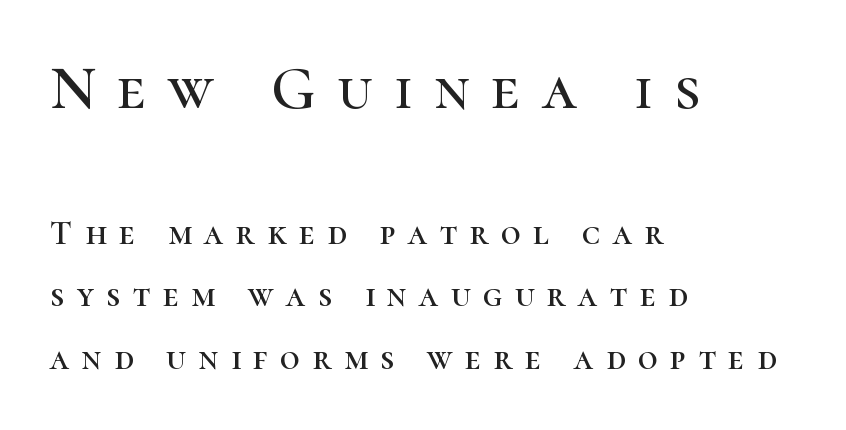
The image shows 62 px serif type, upright; set left-aligned, line spacing 1.79x, unusually wide letter spacing (+0.35 em), not underlined; the first (top) block is 1.77x larger; high stroke contrast and a medium x-height.
